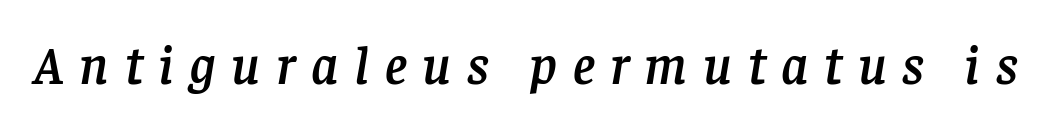
Think of a printed novel: that variable character pitch is what you see here. Would a proofreader flag this as italicized? Yes. Clear beneath every line of the passage. The passage shown is typeset with a serif family.
